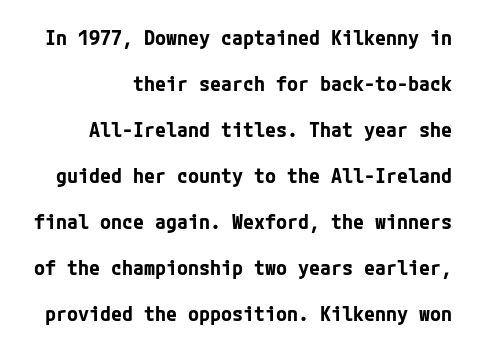
The image shows 20 px bold type, upright; set loose line spacing (2.3x), normal letter spacing, not underlined.
